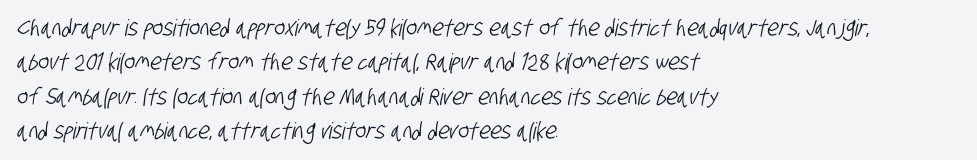
A clean baseline with only descenders dipping below it. Here the glyphs are tracked normally, forming tight word shapes. The typesetter chose a ragged-right arrangement here. Normally led — the rows are evenly, conventionally spaced.
